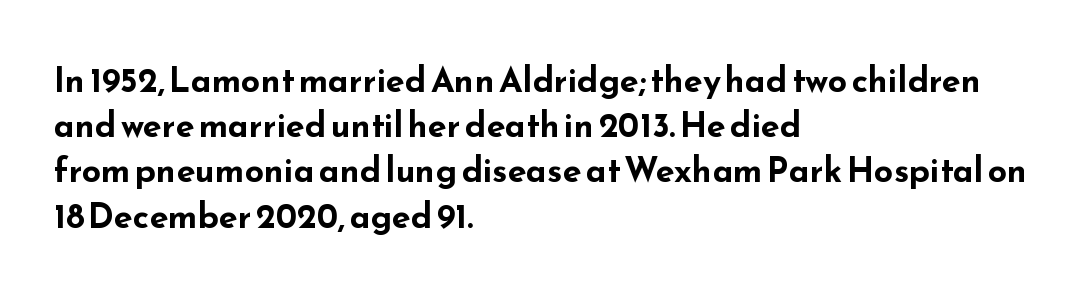
{"serif": "no", "italic": "no", "bold": "yes", "weight": "bold", "width": "wide", "stroke_contrast": "low", "x_height": "small", "monospaced": "no", "underline": "no", "align": "left", "line_spacing": "normal", "line_spacing_ratio": 1.33, "letter_spacing": "normal", "letter_spacing_em": 0.0, "glyph_px": 34}
